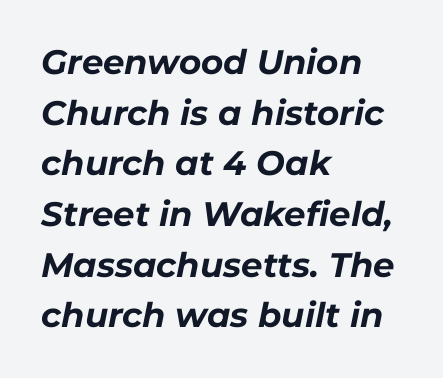
Q: Is the text bold? A: Yes.
Q: Is the text italic (slanted)? A: Yes, it leans right by about 11 degrees.
Q: Is the text underlined? A: No.
Q: How is the paragraph aligned? A: Left-aligned.
Q: Is the spacing between letters normal or unusually wide? A: Normal.
Q: Is the spacing between lines tight, normal or loose? A: Normal.
Q: Width (condensed, normal, or wide)? A: Normal.
Q: Stroke contrast? A: Low.
Q: x-height? A: Medium.
Q: Monospaced? A: No.
